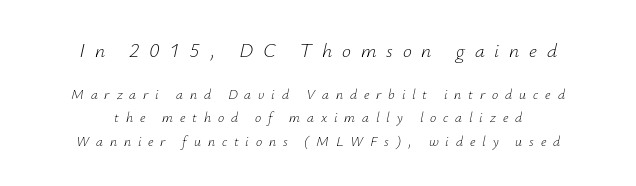
The image shows 20 px text type, italic (leaning right); set centered, normal line spacing (1.66x), unusually wide letter spacing (+0.49 em), not underlined; the first (top) block is 1.43x larger.
